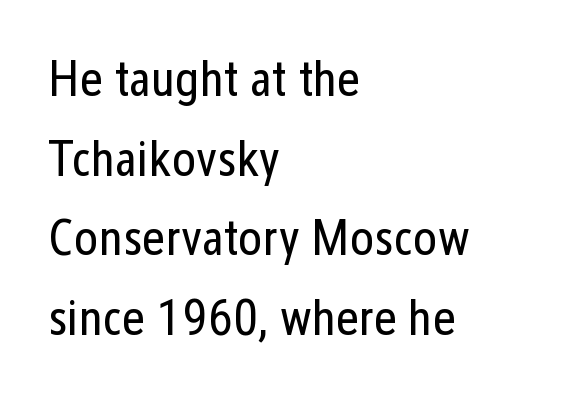
Check the space under the baseline: it is left empty. The weight tops out at a normal text grade. The type sits square on the baseline with zero lean. Are there feet on the stems? There aren't — it's a sans.
